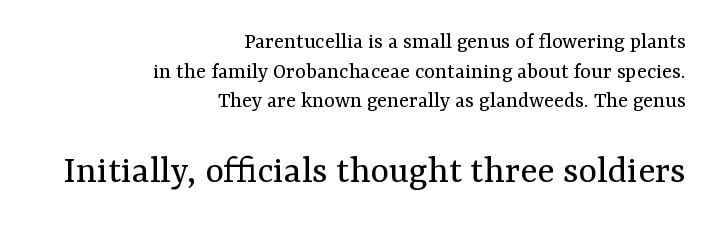
Q: Is the text bold? A: No.
Q: Is the text italic (slanted)? A: No, it is upright.
Q: Is the typeface a serif or a sans-serif typeface? A: Serif.
Q: Is the text underlined? A: No.
Q: How is the paragraph aligned? A: Right-aligned.
Q: Is the spacing between letters normal or unusually wide? A: Normal.
Q: Is the spacing between lines tight, normal or loose? A: Normal.
Q: Which block of text is set in a larger size, the first (top) or the second (bottom)? A: The second (bottom) one.
Q: Width (condensed, normal, or wide)? A: Normal.
Q: Stroke contrast? A: Medium.
Q: x-height? A: Medium.
Q: Monospaced? A: No.
